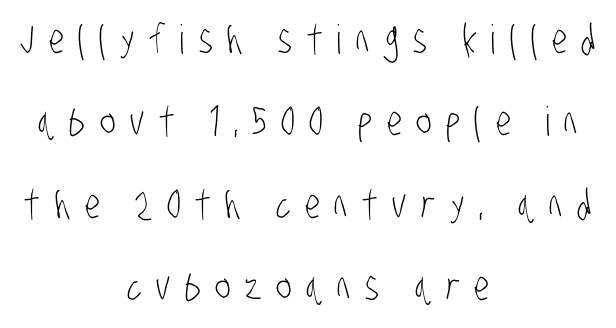
{"serif": "no", "bold": "no", "weight": "light", "width": "condensed", "stroke_contrast": "low", "x_height": "large", "monospaced": "no", "underline": "no", "align": "center", "line_spacing": "loose", "line_spacing_ratio": 2.06, "letter_spacing": "wide", "letter_spacing_em": 0.36, "glyph_px": 40}
